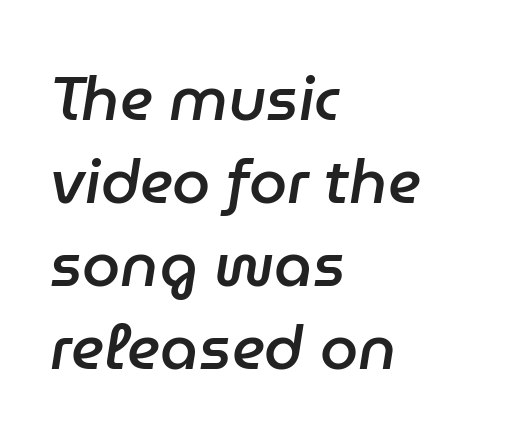
{"italic": "yes", "lean": "right", "slant_degrees": 9, "bold": "semi", "weight": "semibold", "width": "normal", "stroke_contrast": "low", "x_height": "medium", "monospaced": "no", "underline": "no", "align": "left", "line_spacing": "normal", "line_spacing_ratio": 1.36, "letter_spacing": "normal", "letter_spacing_em": 0.0, "glyph_px": 61}
